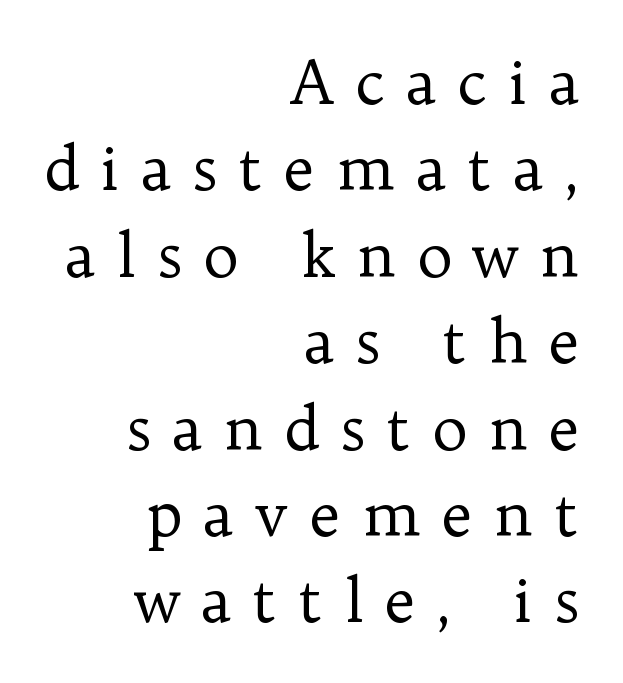
The image shows 60 px regular-weight serif type, upright; set right-aligned, normal line spacing (1.44x), unusually wide letter spacing (+0.35 em), not underlined; low stroke contrast and a medium x-height.
